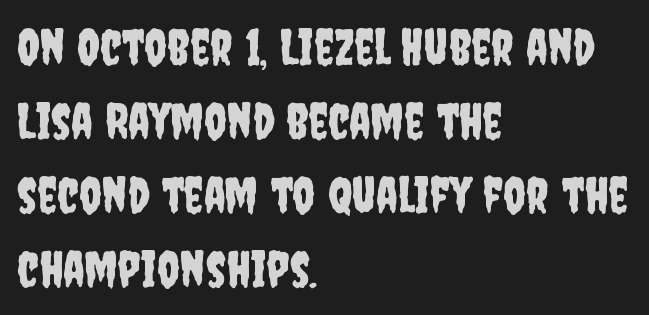
The image shows 50 px condensed sans-serif type, upright; set left-aligned, normal line spacing (1.48x), normal letter spacing, not underlined; low stroke contrast and a large x-height.
